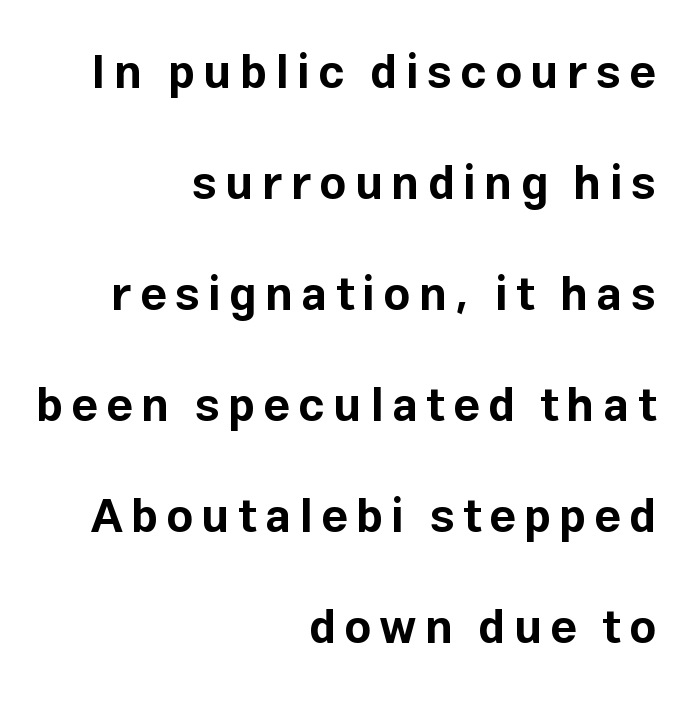
The image shows 47 px bold sans-serif type, upright; set right-aligned, loose line spacing (2.36x), not underlined; low stroke contrast and a medium x-height.
